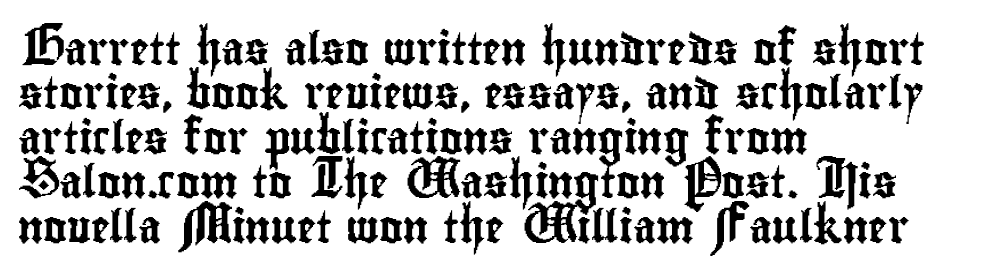
{"serif": "no", "italic": "no", "width": "condensed", "stroke_contrast": "low", "x_height": "small", "monospaced": "no", "underline": "no", "align": "left", "line_spacing": "normal", "line_spacing_ratio": 1.39, "letter_spacing": "normal", "letter_spacing_em": 0.0, "glyph_px": 32}
